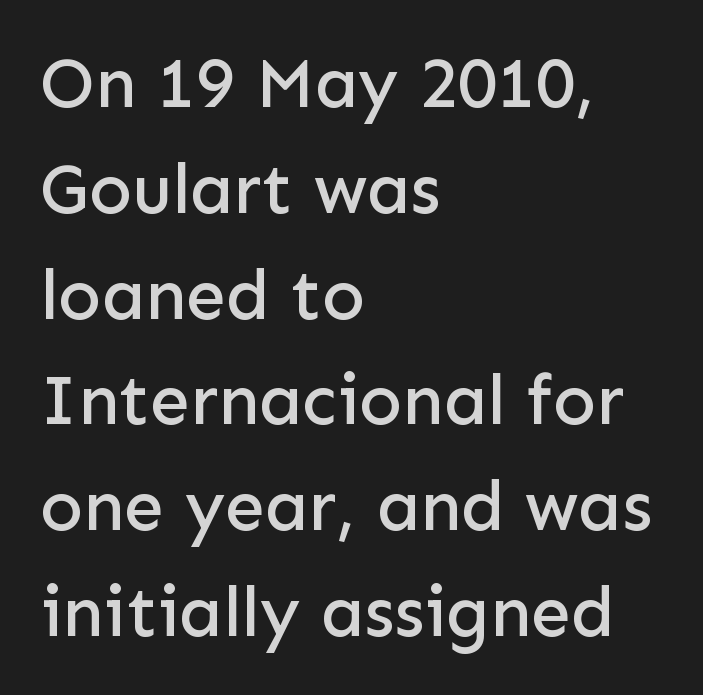
The image shows 71 px sans-serif type, upright; set left-aligned, normal line spacing (1.49x), normal letter spacing, not underlined; low stroke contrast and a medium x-height.
